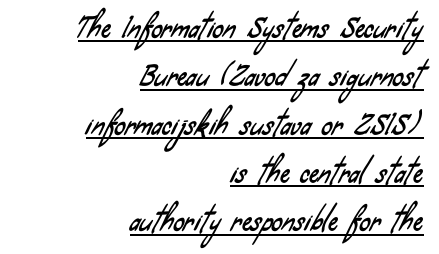
The image shows 27 px text type; set right-aligned, line spacing 1.79x, normal letter spacing, underlined.
